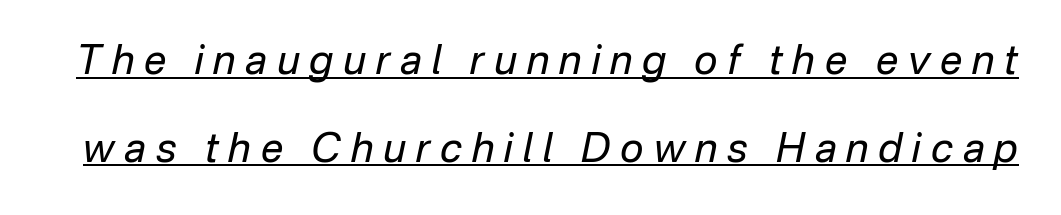
Weight: regular or lighter. Loosely led — the rows are spread out. The lettering tilts uniformly, giving the passage an italic look. Decoration check: the copy is underlined. The rendering uses natural spacing where letterforms have individual widths. The tracking reads as deliberately expanded to a designer's eye.
